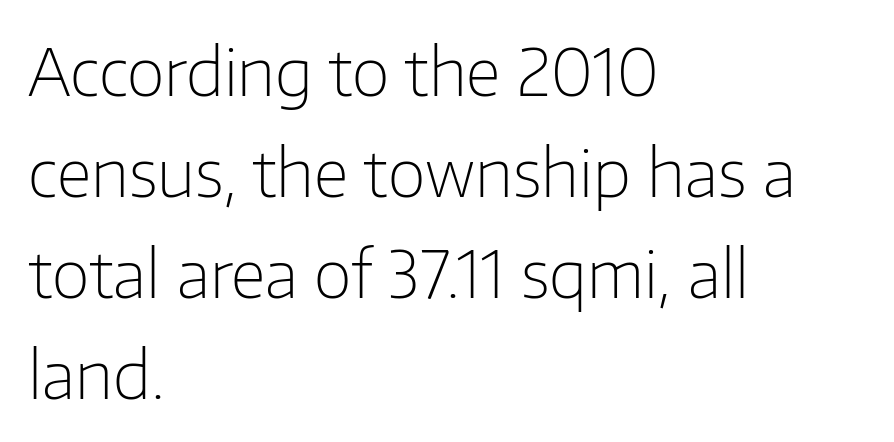
The image shows 66 px light sans-serif type, upright; set left-aligned, normal line spacing (1.53x), normal letter spacing, not underlined; low stroke contrast and a medium x-height.
